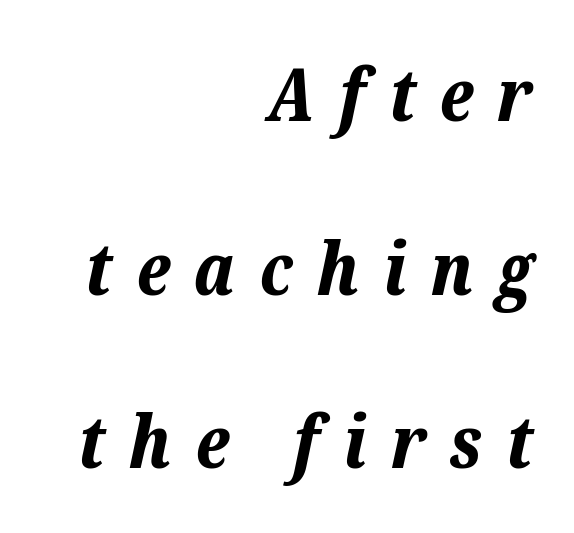
Q: Is the text bold? A: Yes.
Q: Is the text italic (slanted)? A: Yes, it leans right by about 12 degrees.
Q: Is the text underlined? A: No.
Q: How is the paragraph aligned? A: Right-aligned.
Q: Is the spacing between letters normal or unusually wide? A: Unusually wide.
Q: Is the spacing between lines tight, normal or loose? A: Loose.
Q: Width (condensed, normal, or wide)? A: Normal.
Q: Stroke contrast? A: Low.
Q: x-height? A: Medium.
Q: Monospaced? A: No.
